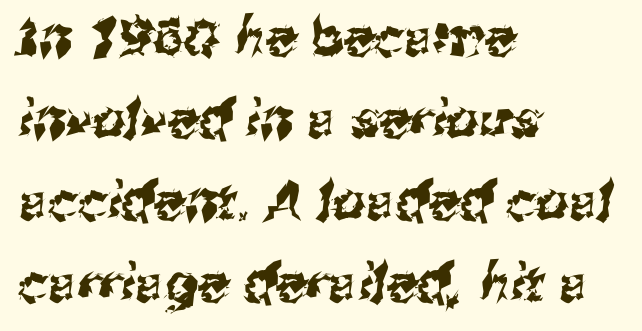
The image shows 52 px sans-serif type; set left-aligned, normal line spacing (1.58x), normal letter spacing, not underlined; medium stroke contrast and a medium x-height.
